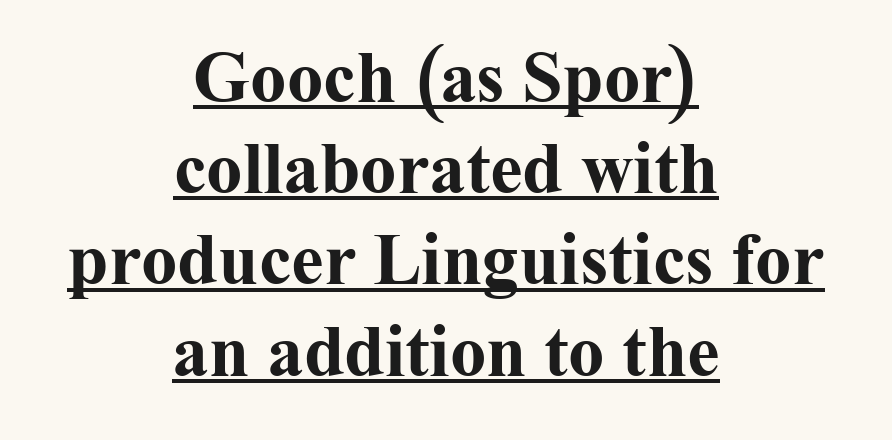
The image shows 73 px bold serif type, upright; set centered, normal line spacing (1.25x), normal letter spacing, underlined; medium stroke contrast and a medium x-height.
